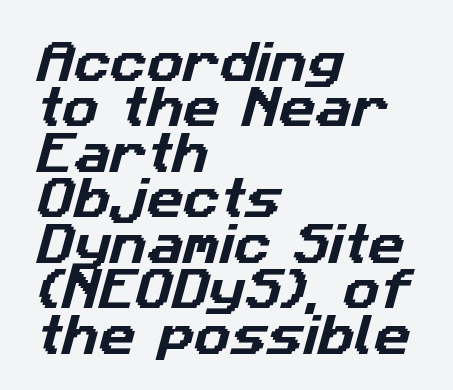
In CSS terms this would be text-align: left. What kind of face is this? One without serifs — a sans. The vertical gap from one line to the next is small. The rendering uses natural spacing where letterforms have individual widths.
